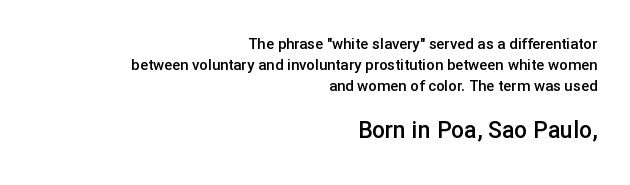
{"italic": "no", "bold": "semi", "underline": "no", "align": "right", "line_spacing": "normal", "line_spacing_ratio": 1.4, "letter_spacing": "normal", "letter_spacing_em": 0.0, "larger_block": "second", "size_ratio": 1.53, "glyph_px": 23}
